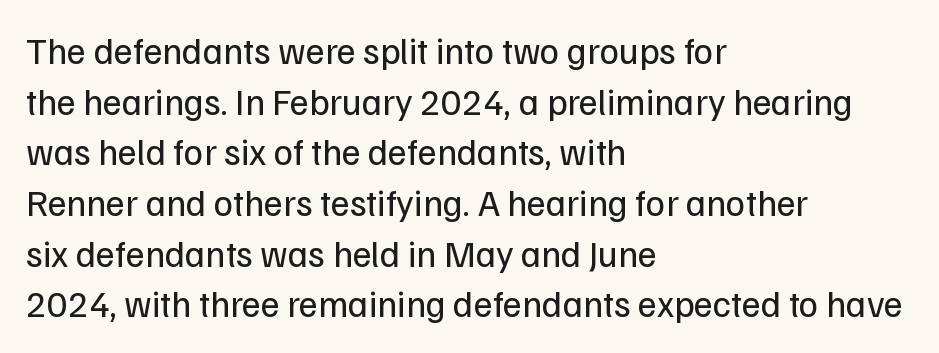
{"serif": "no", "italic": "no", "bold": "no", "weight": "regular", "width": "normal", "stroke_contrast": "low", "x_height": "medium", "monospaced": "no", "underline": "no", "align": "left", "line_spacing": "normal", "line_spacing_ratio": 1.37, "letter_spacing": "normal", "letter_spacing_em": 0.0, "glyph_px": 37}
